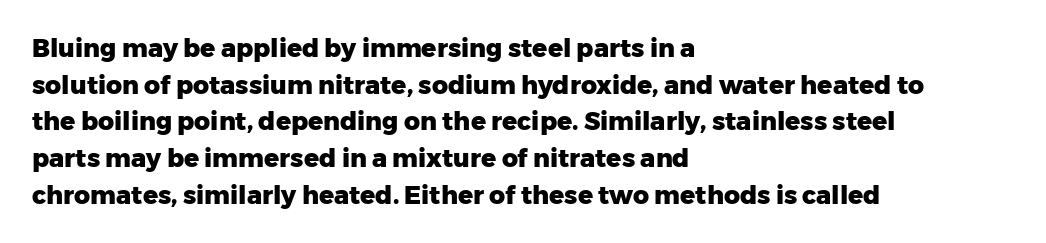
The image shows 25 px bold type, upright; set left-aligned, normal line spacing (1.47x), normal letter spacing, not underlined.
